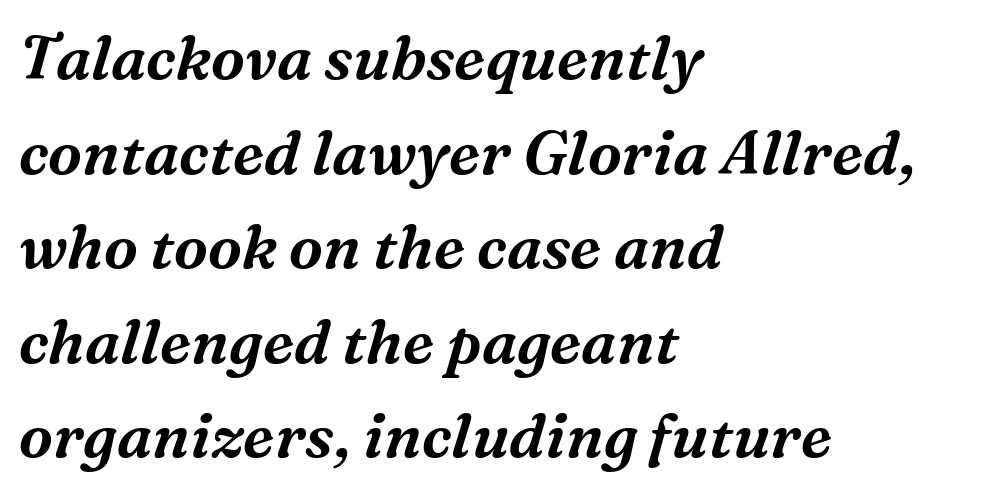
The image shows 61 px serif type, italic (leaning right); set left-aligned, normal line spacing (1.55x), normal letter spacing, not underlined; medium stroke contrast and a medium x-height.
